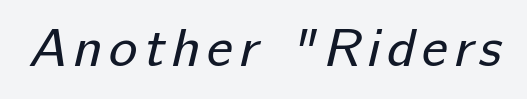
The image shows 54 px regular-weight sans-serif type; set not underlined; low stroke contrast and a medium x-height.
